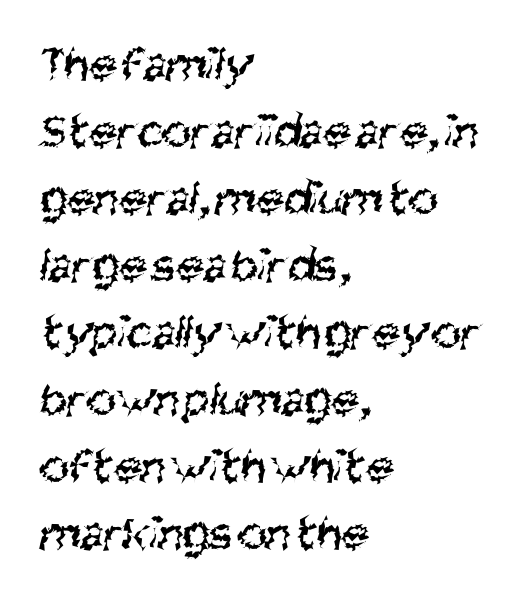
{"serif": "no", "bold": "no", "weight": "regular", "width": "condensed", "stroke_contrast": "medium", "x_height": "large", "monospaced": "no", "underline": "no", "align": "left", "line_spacing": "normal", "line_spacing_ratio": 1.34, "letter_spacing": "normal", "letter_spacing_em": 0.0, "glyph_px": 50}
